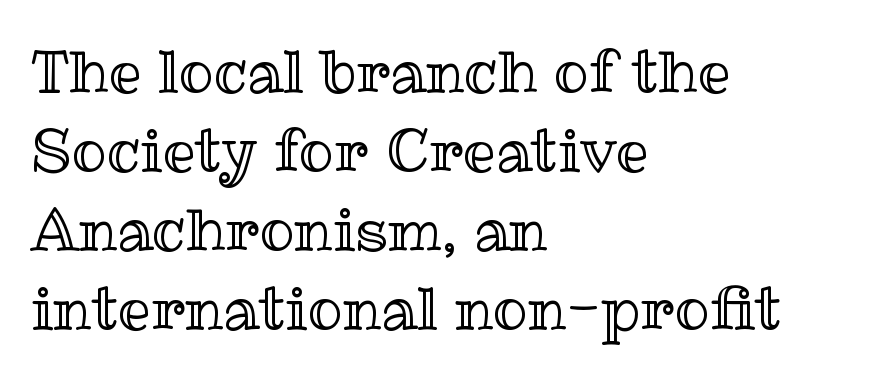
{"italic": "no", "width": "normal", "x_height": "medium", "monospaced": "no", "underline": "no", "align": "left", "line_spacing": "normal", "line_spacing_ratio": 1.36, "letter_spacing": "normal", "letter_spacing_em": 0.0, "glyph_px": 58}
